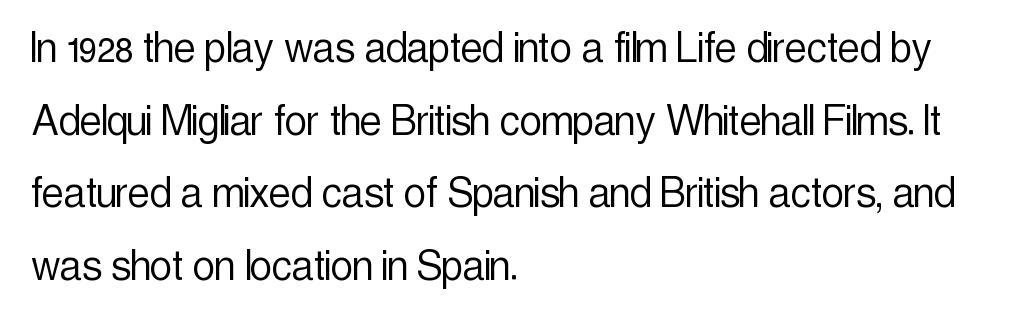
{"serif": "no", "italic": "no", "bold": "no", "weight": "light", "width": "condensed", "x_height": "medium", "monospaced": "no", "underline": "no", "align": "left", "line_spacing": "normal", "line_spacing_ratio": 1.48, "letter_spacing": "normal", "letter_spacing_em": 0.0, "glyph_px": 49}
